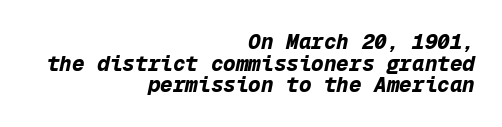
The image shows 21 px bold type, italic (leaning right); set right-aligned, tight line spacing (1.03x), normal letter spacing, not underlined.
